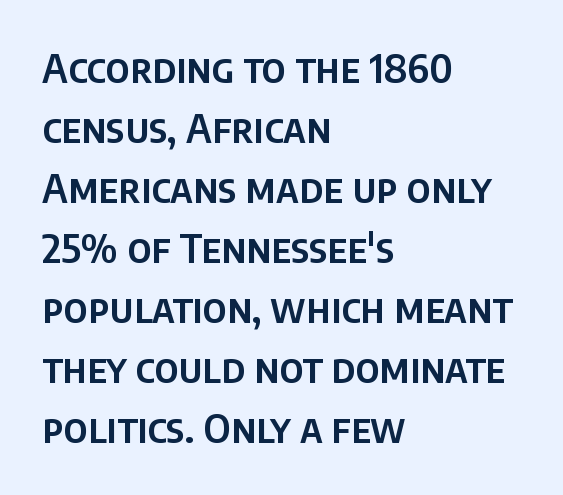
Q: Is the text italic (slanted)? A: No, it is upright.
Q: Is the typeface a serif or a sans-serif typeface? A: Sans-serif.
Q: Is the text underlined? A: No.
Q: How is the paragraph aligned? A: Left-aligned.
Q: Is the spacing between letters normal or unusually wide? A: Normal.
Q: Is the spacing between lines tight, normal or loose? A: Normal.
Q: Width (condensed, normal, or wide)? A: Normal.
Q: Stroke contrast? A: Low.
Q: x-height? A: Large.
Q: Monospaced? A: No.
